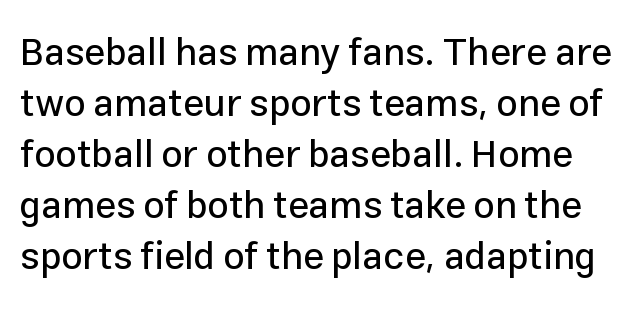
{"serif": "no", "italic": "no", "width": "normal", "stroke_contrast": "low", "x_height": "medium", "monospaced": "no", "underline": "no", "line_spacing": "normal", "line_spacing_ratio": 1.34, "letter_spacing": "normal", "letter_spacing_em": 0.0, "glyph_px": 38}
